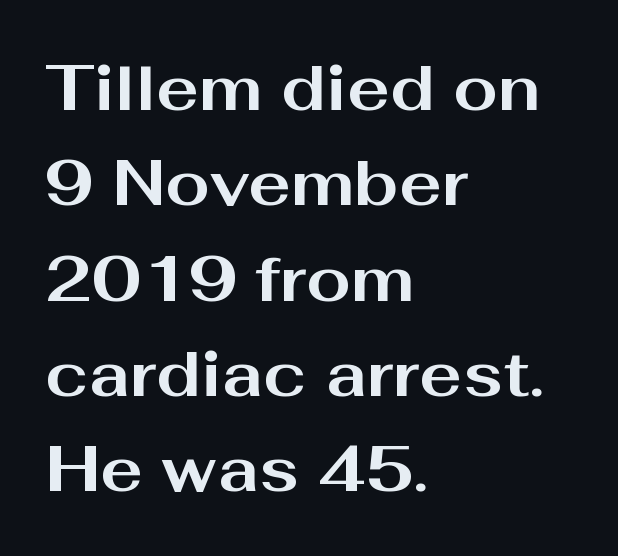
Q: Is the text bold? A: Yes.
Q: Is the text italic (slanted)? A: No, it is upright.
Q: Is the typeface a serif or a sans-serif typeface? A: Sans-serif.
Q: Is the text underlined? A: No.
Q: How is the paragraph aligned? A: Left-aligned.
Q: Is the spacing between letters normal or unusually wide? A: Normal.
Q: Is the spacing between lines tight, normal or loose? A: Normal.
Q: Width (condensed, normal, or wide)? A: Wide.
Q: Stroke contrast? A: Medium.
Q: x-height? A: Medium.
Q: Monospaced? A: No.
